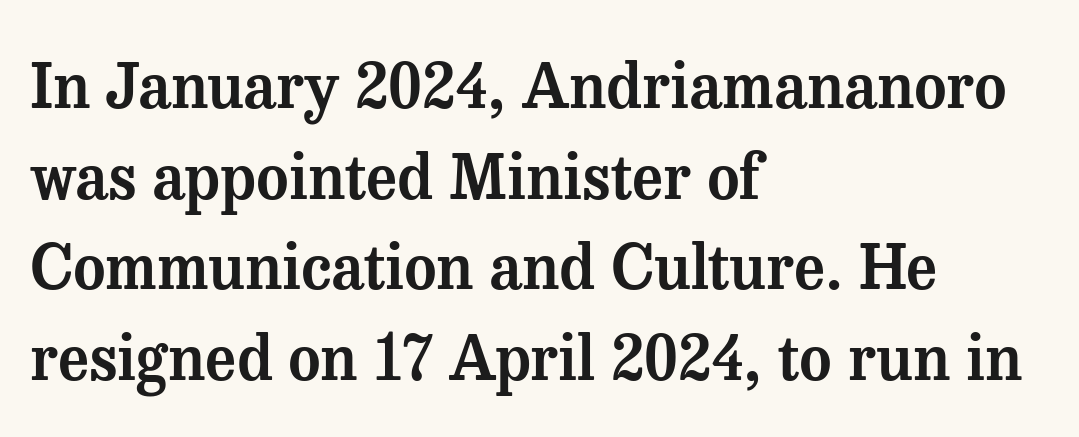
{"serif": "yes", "italic": "no", "width": "normal", "stroke_contrast": "medium", "x_height": "medium", "monospaced": "no", "underline": "no", "align": "left", "line_spacing": "normal", "line_spacing_ratio": 1.46, "letter_spacing": "normal", "letter_spacing_em": 0.0, "glyph_px": 62}
